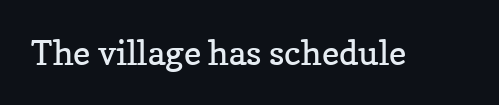
{"serif": "yes", "italic": "no", "bold": "no", "weight": "regular", "width": "normal", "stroke_contrast": "low", "x_height": "medium", "monospaced": "no", "underline": "no", "letter_spacing": "normal", "letter_spacing_em": 0.0, "glyph_px": 34}
